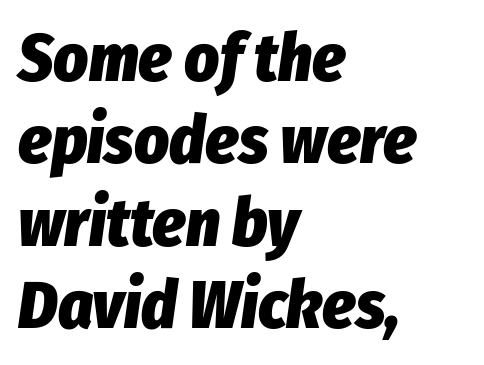
{"italic": "yes", "lean": "right", "slant_degrees": 8, "bold": "yes", "weight": "heavy", "width": "condensed", "stroke_contrast": "low", "x_height": "medium", "monospaced": "no", "underline": "no", "align": "left", "line_spacing_ratio": 1.23, "letter_spacing": "normal", "letter_spacing_em": 0.0, "glyph_px": 67}
